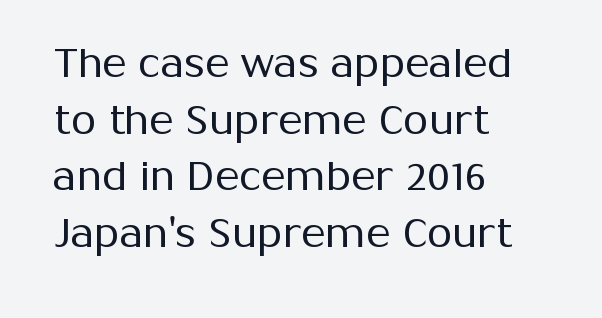
{"serif": "no", "italic": "no", "bold": "no", "weight": "regular", "width": "normal", "stroke_contrast": "medium", "x_height": "medium", "monospaced": "no", "underline": "no", "align": "left", "line_spacing": "normal", "line_spacing_ratio": 1.38, "letter_spacing": "normal", "letter_spacing_em": 0.0, "glyph_px": 41}
